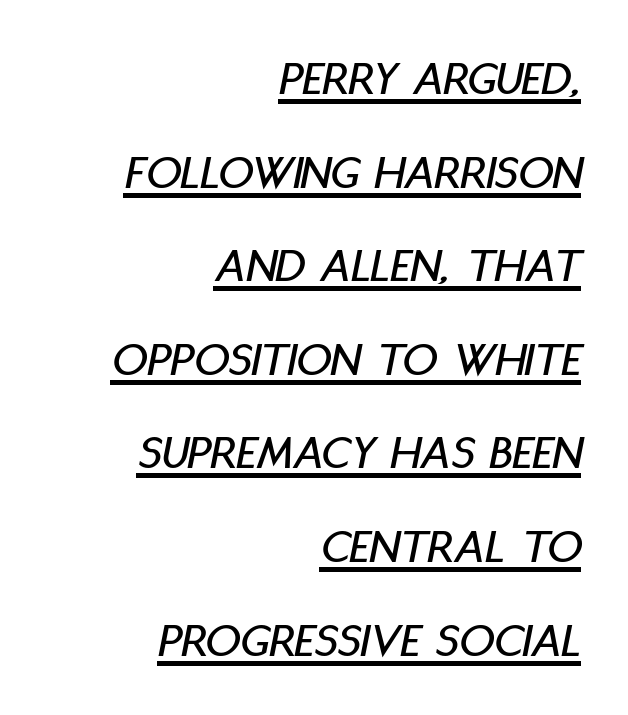
{"italic": "yes", "lean": "right", "slant_degrees": 11, "width": "condensed", "stroke_contrast": "low", "x_height": "large", "monospaced": "no", "underline": "yes", "align": "right", "line_spacing": "loose", "line_spacing_ratio": 1.91, "letter_spacing": "normal", "letter_spacing_em": 0.0, "glyph_px": 49}
